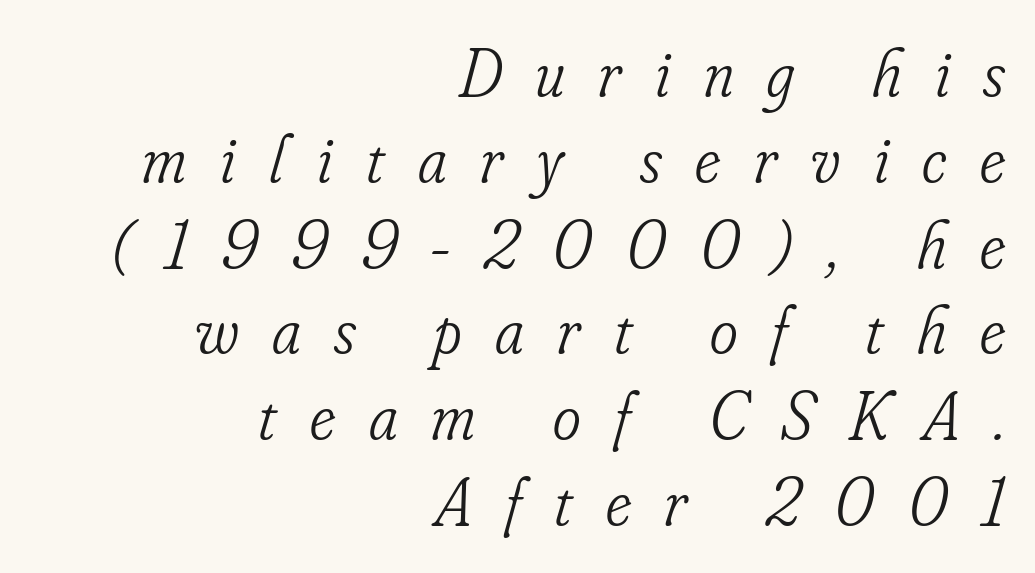
Is the letter spacing exaggerated? Yes — the characters are pushed far apart. Spacing verdict: proportional, widths tailored to each character. The letters carry serifs — small finishing strokes at the ends of their stems. This reads as an unemphasized weight, regular at the heaviest. Check the space under the baseline: it is left empty. Visually the block forms a straight wall on the right and a jagged coastline on the left.
